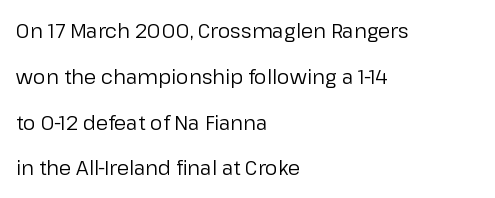
The image shows 20 px text type, upright; set left-aligned, loose line spacing (2.29x), normal letter spacing, not underlined.
